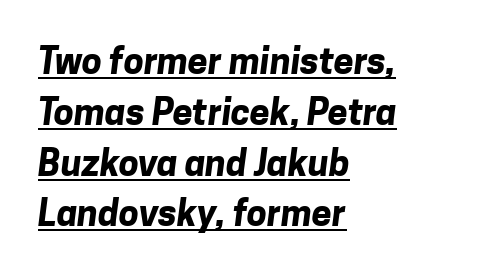
{"serif": "no", "bold": "yes", "weight": "bold", "width": "normal", "stroke_contrast": "low", "x_height": "medium", "monospaced": "no", "underline": "yes", "align": "left", "line_spacing": "normal", "line_spacing_ratio": 1.41, "letter_spacing": "normal", "letter_spacing_em": 0.0, "glyph_px": 36}
